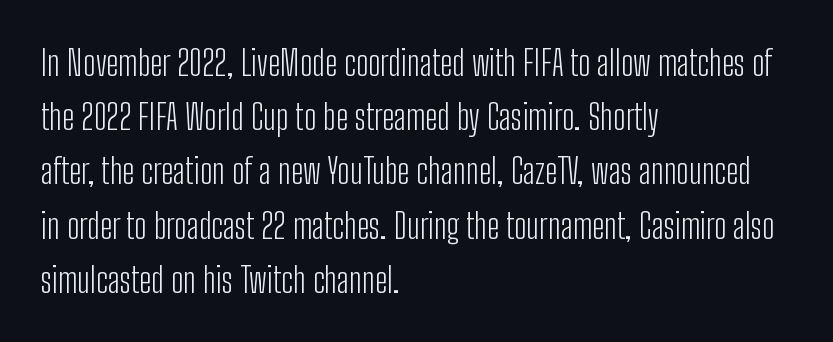
In terms of leading, this rendering sits right in the middle. Posture: upright roman. A typesetter would call this proportional, since set widths differ per character. Nope, no serifs anywhere on these letters. Words float on clear page, feet unadorned. What stands out about the letter spacing? Nothing — it is the standard amount.
